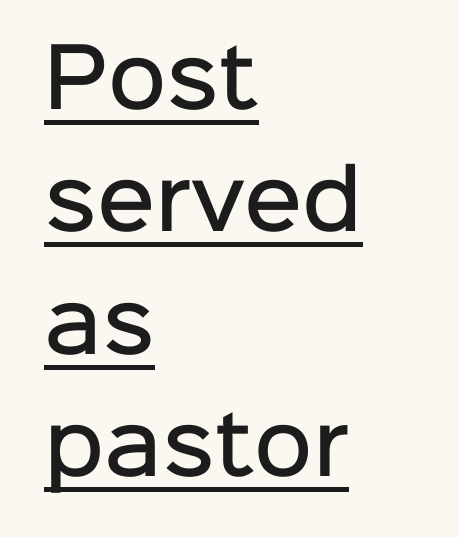
Q: Is the text bold? A: Semi-bold.
Q: Is the text italic (slanted)? A: No, it is upright.
Q: Is the typeface a serif or a sans-serif typeface? A: Sans-serif.
Q: Is the text underlined? A: Yes.
Q: How is the paragraph aligned? A: Left-aligned.
Q: Is the spacing between letters normal or unusually wide? A: Normal.
Q: Is the spacing between lines tight, normal or loose? A: Normal.
Q: Width (condensed, normal, or wide)? A: Normal.
Q: Stroke contrast? A: Low.
Q: x-height? A: Medium.
Q: Monospaced? A: No.
